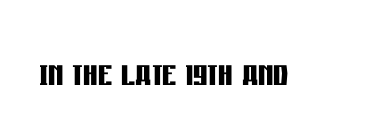
{"serif": "no", "italic": "no", "bold": "yes", "weight": "semibold", "width": "condensed", "stroke_contrast": "low", "x_height": "large", "monospaced": "no", "underline": "no", "letter_spacing": "normal", "letter_spacing_em": 0.0, "glyph_px": 45}
